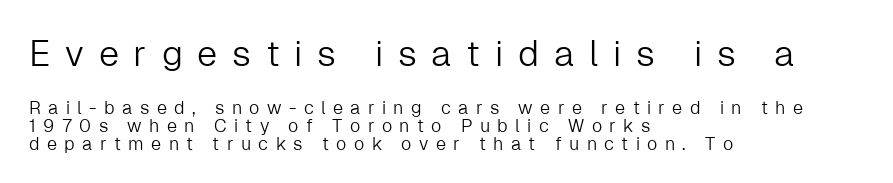
Larger block? The one above; the one below is distinctly smaller. Words appear elongated and porous because spacing is wide. A bare baseline throughout the passage. Spacing verdict: proportional, widths tailored to each character. These lines are set flush left with a ragged right edge.
